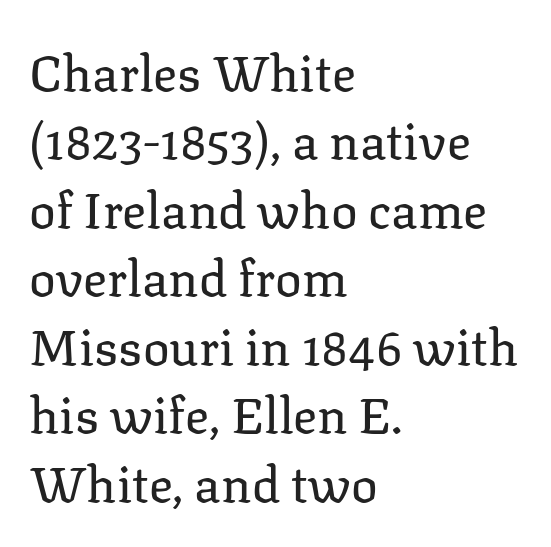
Q: Is the text bold? A: No.
Q: Is the text italic (slanted)? A: No, it is upright.
Q: Is the typeface a serif or a sans-serif typeface? A: Serif.
Q: Is the text underlined? A: No.
Q: How is the paragraph aligned? A: Left-aligned.
Q: Is the spacing between letters normal or unusually wide? A: Normal.
Q: Is the spacing between lines tight, normal or loose? A: Normal.
Q: Width (condensed, normal, or wide)? A: Normal.
Q: Stroke contrast? A: Low.
Q: x-height? A: Medium.
Q: Monospaced? A: No.
